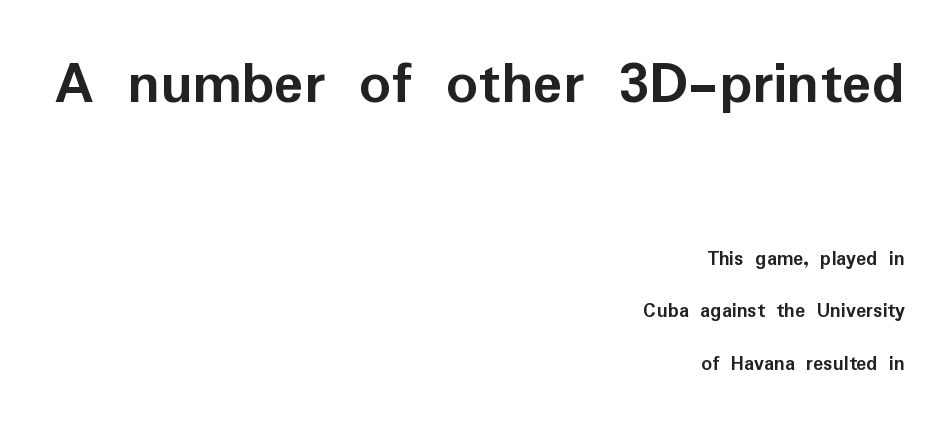
Teacher's note: observe the even right margin — that is flush-right alignment. Character size in the leading block exceeds that of the trailing block. A dark, heavy texture on the line: the type is bold. The space between consecutive lines is lavish.
